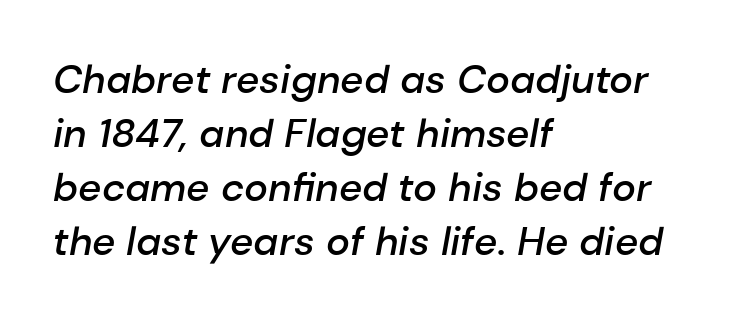
The image shows 40 px semibold type, italic (leaning right); set left-aligned, normal line spacing (1.35x), normal letter spacing, not underlined; low stroke contrast and a medium x-height.
